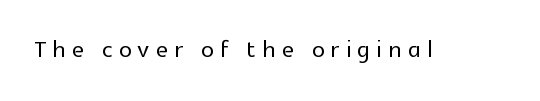
The image shows 32 px sans-serif type, upright; set unusually wide letter spacing (+0.2 em), not underlined; a medium x-height.
